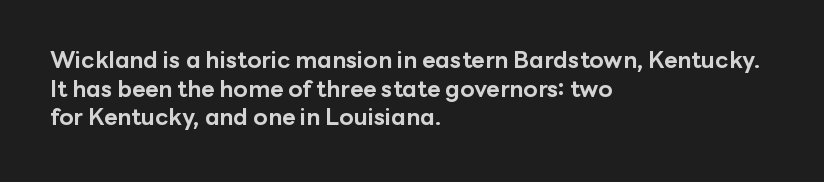
In CSS terms this would be text-align: left. On the weight axis this lands at bold, roughly 700. No word sits above an underline. Regarding leading, the lines here are spaced in the standard way. Quick note: not italic, upright. Glyph-to-glyph distance matches everyday printed text.
